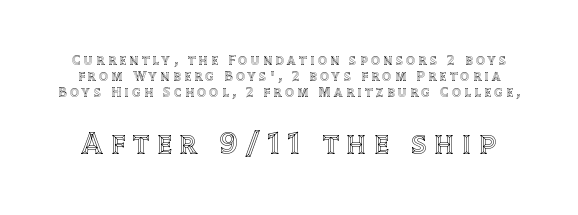
The image shows 31 px text type, upright; set tight line spacing (1.13x), unusually wide letter spacing (+0.25 em), not underlined; the second (bottom) block is 2.21x larger; a large x-height.
